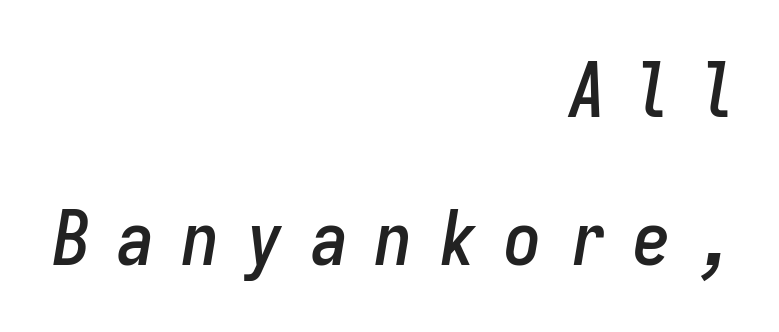
Q: Is the text italic (slanted)? A: Yes, it leans right by about 9 degrees.
Q: Is the text underlined? A: No.
Q: How is the paragraph aligned? A: Right-aligned.
Q: Is the spacing between letters normal or unusually wide? A: Unusually wide.
Q: Is the spacing between lines tight, normal or loose? A: Loose.
Q: Width (condensed, normal, or wide)? A: Condensed.
Q: Stroke contrast? A: Low.
Q: x-height? A: Medium.
Q: Monospaced? A: Yes.
